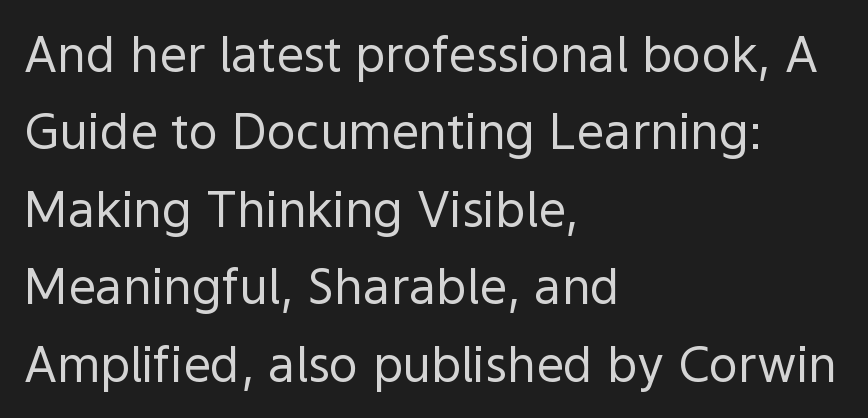
Q: Is the text bold? A: No.
Q: Is the text italic (slanted)? A: No, it is upright.
Q: Is the typeface a serif or a sans-serif typeface? A: Sans-serif.
Q: Is the text underlined? A: No.
Q: How is the paragraph aligned? A: Left-aligned.
Q: Is the spacing between letters normal or unusually wide? A: Normal.
Q: Is the spacing between lines tight, normal or loose? A: Normal.
Q: Width (condensed, normal, or wide)? A: Normal.
Q: x-height? A: Medium.
Q: Monospaced? A: No.
